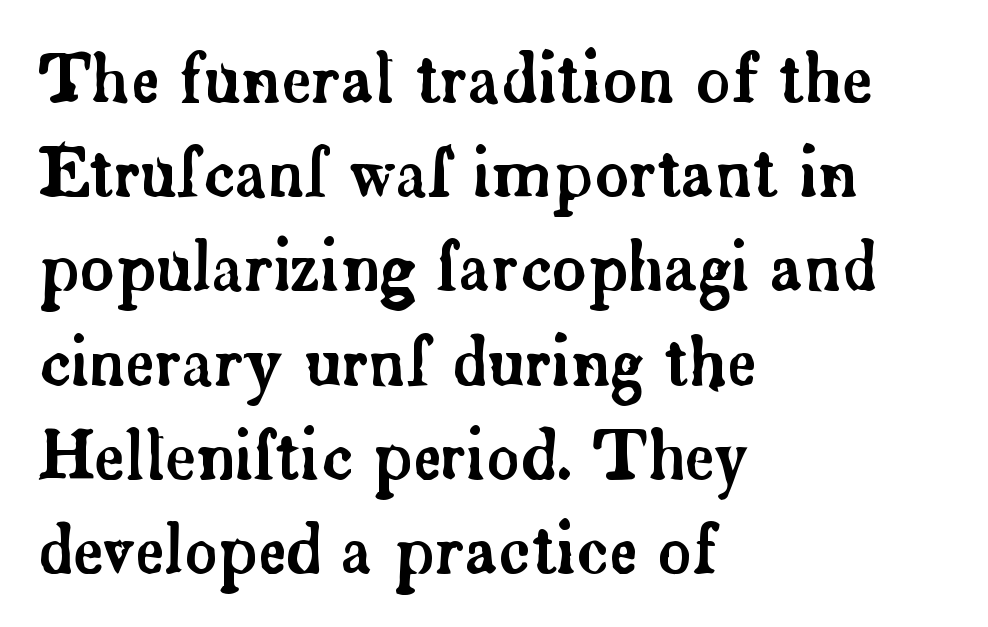
The image shows 65 px serif type, upright; set left-aligned, normal line spacing (1.45x), normal letter spacing, not underlined; low stroke contrast and a small x-height.
